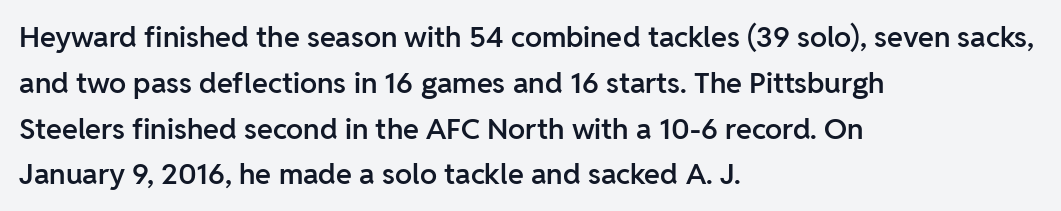
Q: Is the text bold? A: Semi-bold.
Q: Is the text italic (slanted)? A: No, it is upright.
Q: Is the typeface a serif or a sans-serif typeface? A: Sans-serif.
Q: Is the text underlined? A: No.
Q: How is the paragraph aligned? A: Left-aligned.
Q: Is the spacing between letters normal or unusually wide? A: Normal.
Q: Is the spacing between lines tight, normal or loose? A: Normal.
Q: Width (condensed, normal, or wide)? A: Normal.
Q: Stroke contrast? A: Low.
Q: x-height? A: Medium.
Q: Monospaced? A: No.
